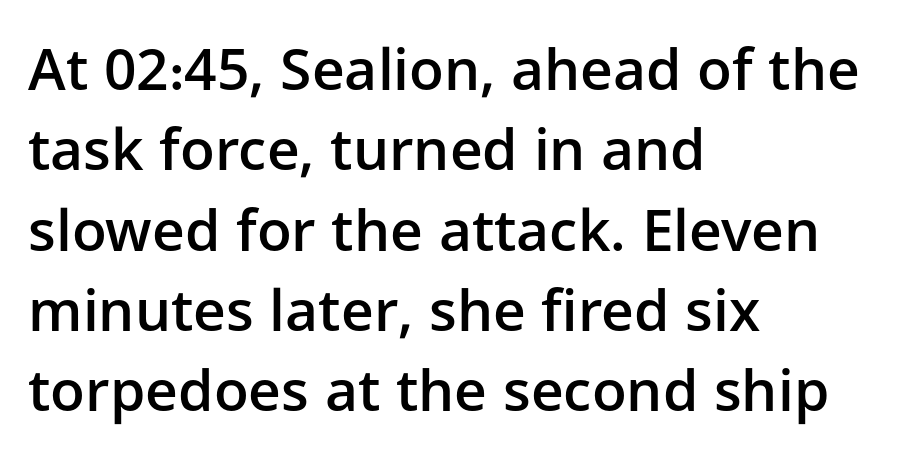
The image shows 57 px semibold sans-serif type, upright; set left-aligned, normal line spacing (1.41x), normal letter spacing, not underlined; low stroke contrast and a medium x-height.
